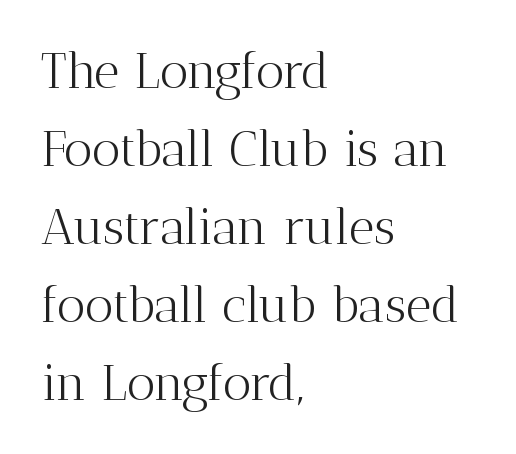
The image shows 50 px light serif type, upright; set left-aligned, normal line spacing (1.56x), normal letter spacing, not underlined; medium stroke contrast and a medium x-height.
